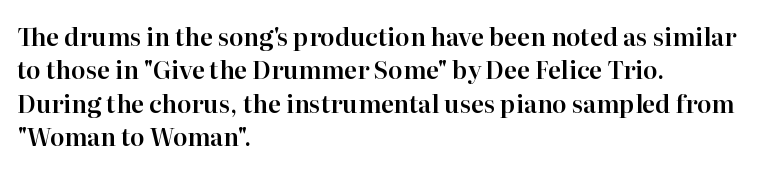
The image shows 24 px text type, upright; set left-aligned, normal line spacing (1.39x), normal letter spacing, not underlined.
